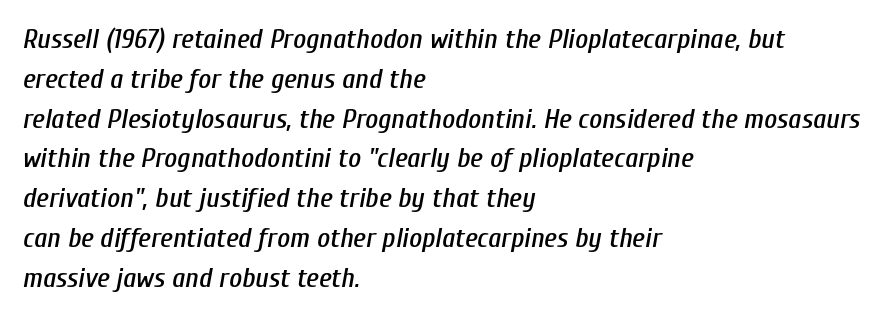
Q: Is the text italic (slanted)? A: Yes, it leans right by about 10 degrees.
Q: Is the text underlined? A: No.
Q: How is the paragraph aligned? A: Left-aligned.
Q: Is the spacing between letters normal or unusually wide? A: Normal.
Q: Is the spacing between lines tight, normal or loose? A: Normal.
Q: Width (condensed, normal, or wide)? A: Condensed.
Q: Stroke contrast? A: Low.
Q: x-height? A: Medium.
Q: Monospaced? A: No.
